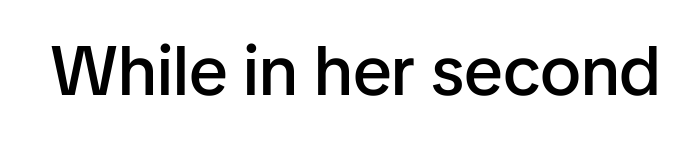
Q: Is the text bold? A: Semi-bold.
Q: Is the text italic (slanted)? A: No, it is upright.
Q: Is the typeface a serif or a sans-serif typeface? A: Sans-serif.
Q: Is the text underlined? A: No.
Q: Is the spacing between letters normal or unusually wide? A: Normal.
Q: Width (condensed, normal, or wide)? A: Normal.
Q: Stroke contrast? A: Low.
Q: x-height? A: Medium.
Q: Monospaced? A: No.
